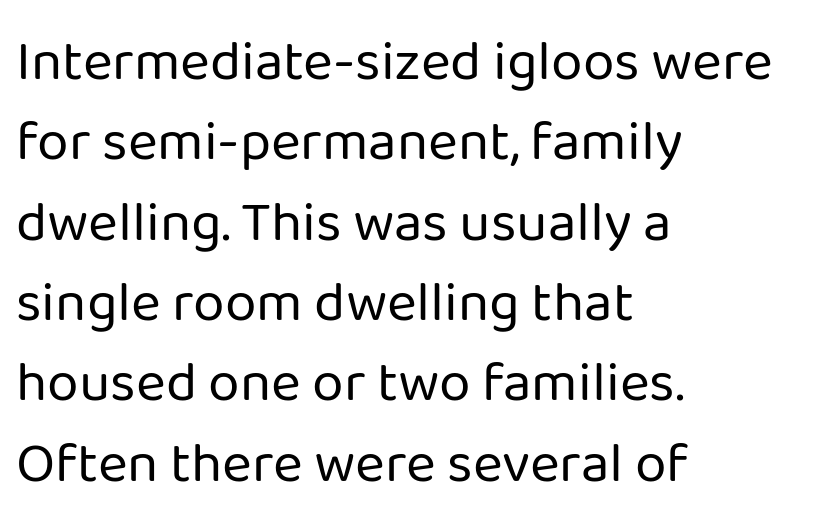
{"serif": "no", "italic": "no", "bold": "no", "weight": "regular", "width": "normal", "stroke_contrast": "low", "x_height": "medium", "monospaced": "no", "underline": "no", "align": "left", "line_spacing": "normal", "line_spacing_ratio": 1.41, "letter_spacing": "normal", "letter_spacing_em": 0.0, "glyph_px": 57}
